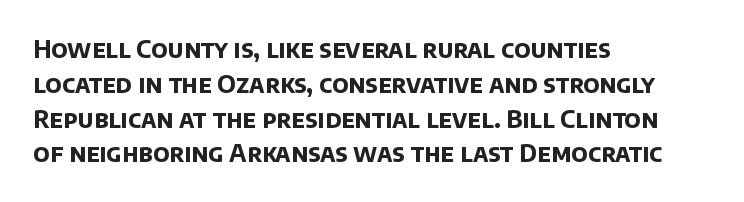
Q: Is the text bold? A: Yes.
Q: Is the text underlined? A: No.
Q: How is the paragraph aligned? A: Left-aligned.
Q: Is the spacing between letters normal or unusually wide? A: Normal.
Q: Is the spacing between lines tight, normal or loose? A: Normal.
